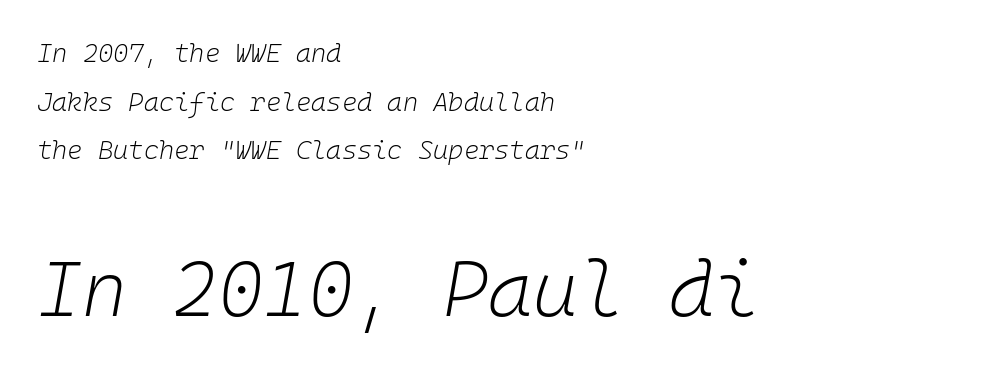
Q: Is the text bold? A: No.
Q: Is the text italic (slanted)? A: Yes, it leans right by about 10 degrees.
Q: Is the text underlined? A: No.
Q: How is the paragraph aligned? A: Left-aligned.
Q: Is the spacing between letters normal or unusually wide? A: Normal.
Q: Which block of text is set in a larger size, the first (top) or the second (bottom)? A: The second (bottom) one.
Q: Width (condensed, normal, or wide)? A: Normal.
Q: Stroke contrast? A: Low.
Q: x-height? A: Medium.
Q: Monospaced? A: Yes.
